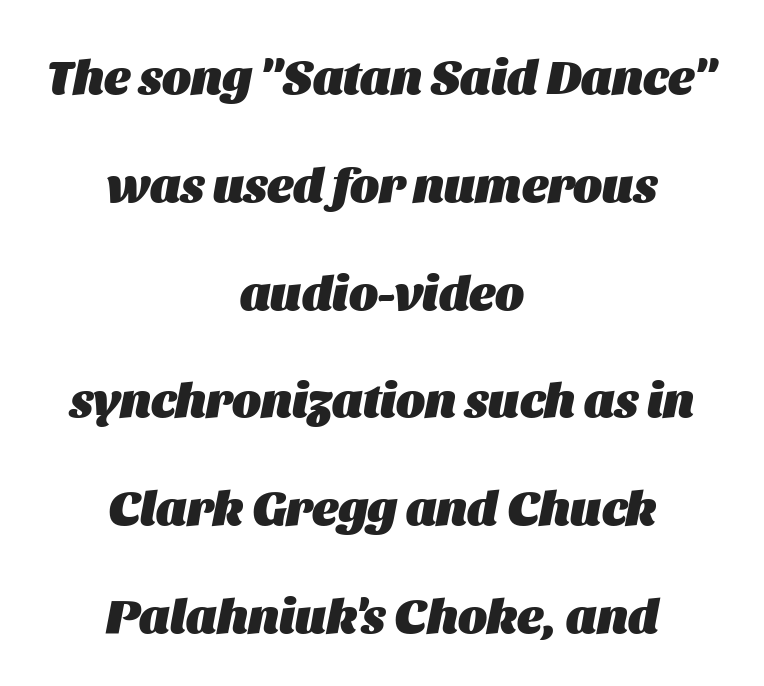
Q: Is the text bold? A: Yes.
Q: Is the text italic (slanted)? A: Yes, it leans right by about 11 degrees.
Q: Is the text underlined? A: No.
Q: How is the paragraph aligned? A: Centered.
Q: Is the spacing between letters normal or unusually wide? A: Normal.
Q: Is the spacing between lines tight, normal or loose? A: Loose.
Q: Width (condensed, normal, or wide)? A: Normal.
Q: Stroke contrast? A: Medium.
Q: x-height? A: Large.
Q: Monospaced? A: No.
